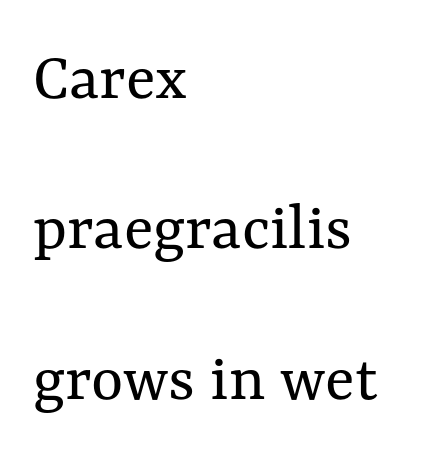
Where is the straight margin? On the left. Spacing verdict: proportional, widths tailored to each character. Quick note: not italic, upright. Bold? No — there's no thickening of the strokes. The specimen omits any rule beneath the text block's lines.
